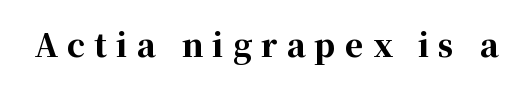
The image shows 31 px bold serif type, upright; set unusually wide letter spacing (+0.3 em), not underlined; high stroke contrast and a medium x-height.
